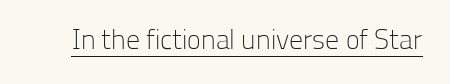
{"serif": "no", "italic": "no", "bold": "no", "weight": "light", "width": "normal", "stroke_contrast": "low", "x_height": "medium", "monospaced": "no", "underline": "yes", "letter_spacing": "normal", "letter_spacing_em": 0.0, "glyph_px": 28}
